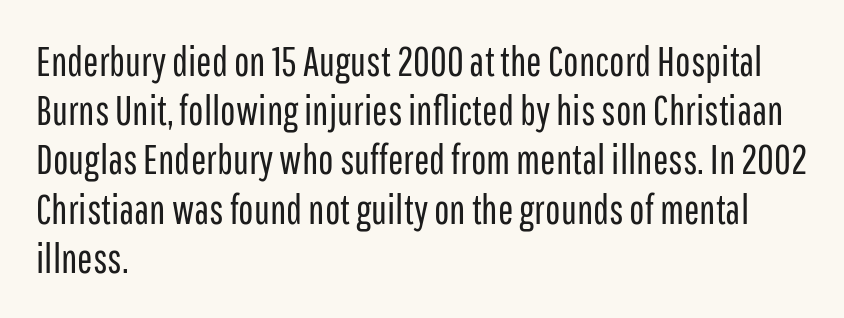
{"serif": "no", "italic": "no", "bold": "no", "weight": "regular", "width": "condensed", "stroke_contrast": "low", "x_height": "medium", "monospaced": "no", "underline": "no", "align": "left", "line_spacing_ratio": 1.2, "letter_spacing": "normal", "letter_spacing_em": 0.0, "glyph_px": 41}
